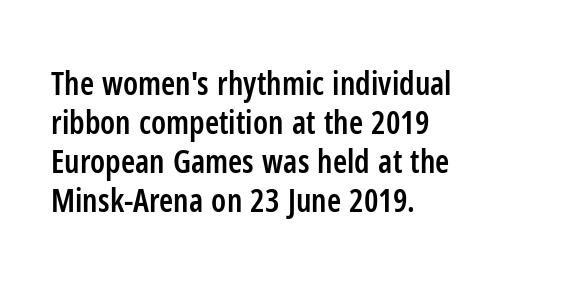
Q: Is the text bold? A: Semi-bold.
Q: Is the text italic (slanted)? A: No, it is upright.
Q: Is the typeface a serif or a sans-serif typeface? A: Sans-serif.
Q: Is the text underlined? A: No.
Q: How is the paragraph aligned? A: Left-aligned.
Q: Is the spacing between letters normal or unusually wide? A: Normal.
Q: Width (condensed, normal, or wide)? A: Condensed.
Q: Stroke contrast? A: Low.
Q: x-height? A: Medium.
Q: Monospaced? A: No.
